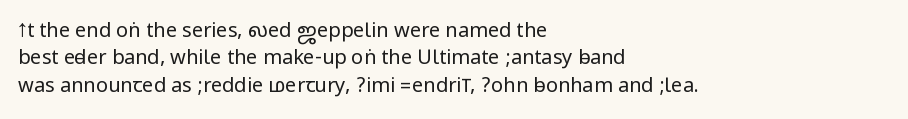
{"italic": "no", "bold": "no", "underline": "no", "align": "left", "line_spacing": "normal", "line_spacing_ratio": 1.37, "letter_spacing": "normal", "letter_spacing_em": 0.0, "glyph_px": 20}
